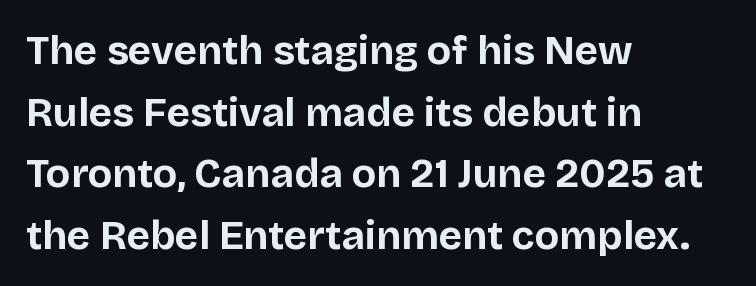
Q: Is the text bold? A: Yes.
Q: Is the text italic (slanted)? A: No, it is upright.
Q: Is the typeface a serif or a sans-serif typeface? A: Sans-serif.
Q: Is the text underlined? A: No.
Q: How is the paragraph aligned? A: Left-aligned.
Q: Is the spacing between letters normal or unusually wide? A: Normal.
Q: Is the spacing between lines tight, normal or loose? A: Normal.
Q: Width (condensed, normal, or wide)? A: Normal.
Q: Stroke contrast? A: Low.
Q: x-height? A: Large.
Q: Monospaced? A: No.
